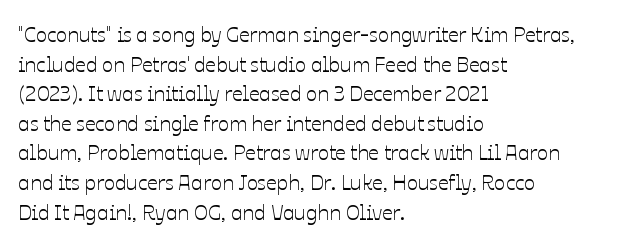
Q: Is the text italic (slanted)? A: No, it is upright.
Q: Is the text underlined? A: No.
Q: How is the paragraph aligned? A: Left-aligned.
Q: Is the spacing between letters normal or unusually wide? A: Normal.
Q: Is the spacing between lines tight, normal or loose? A: Normal.
